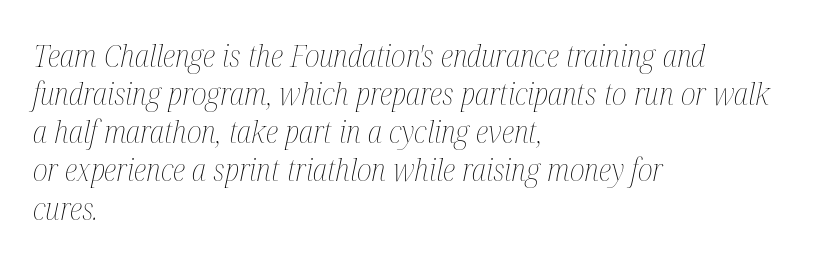
The image shows 31 px thin, condensed type, italic (leaning right); set left-aligned, line spacing 1.23x, normal letter spacing, not underlined; medium stroke contrast and a medium x-height.
